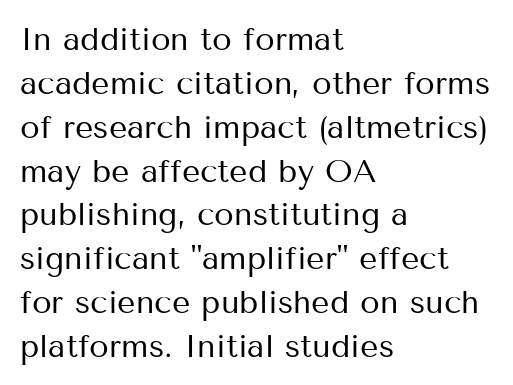
Looks like regular typesetting: each glyph gets only the width it needs. Quick note: underline off. Style check: upright. The typesetter chose a ragged-right arrangement here.
